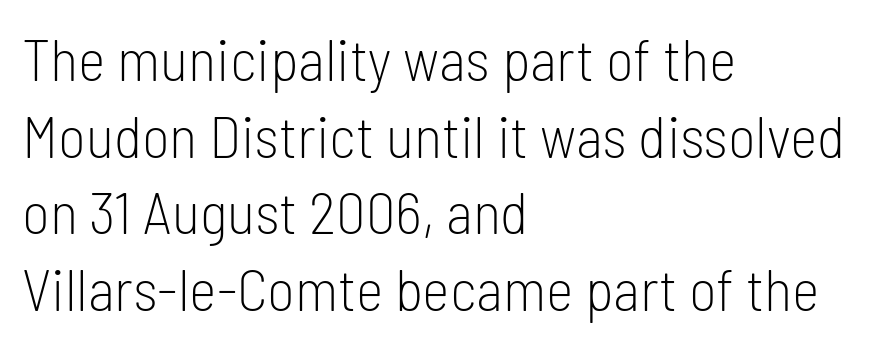
Q: Is the text bold? A: No.
Q: Is the text italic (slanted)? A: No, it is upright.
Q: Is the typeface a serif or a sans-serif typeface? A: Sans-serif.
Q: Is the text underlined? A: No.
Q: How is the paragraph aligned? A: Left-aligned.
Q: Is the spacing between letters normal or unusually wide? A: Normal.
Q: Is the spacing between lines tight, normal or loose? A: Normal.
Q: Width (condensed, normal, or wide)? A: Condensed.
Q: Stroke contrast? A: Low.
Q: x-height? A: Medium.
Q: Monospaced? A: No.
